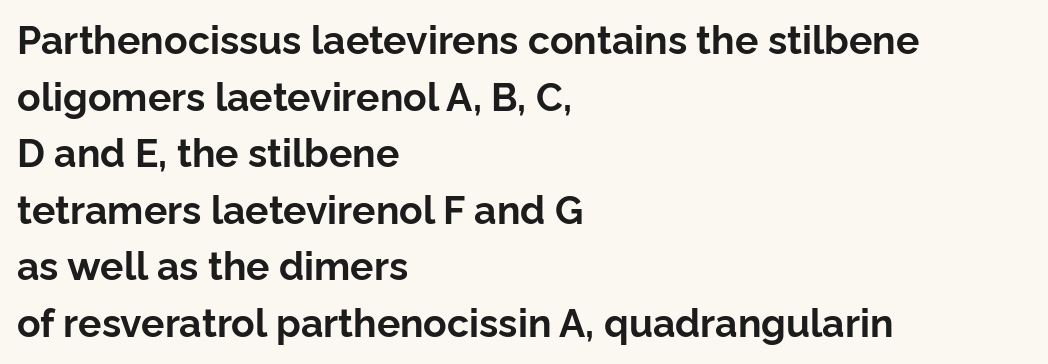
The image shows 39 px bold sans-serif type, upright; set left-aligned, normal line spacing (1.45x), normal letter spacing, not underlined; low stroke contrast and a medium x-height.
